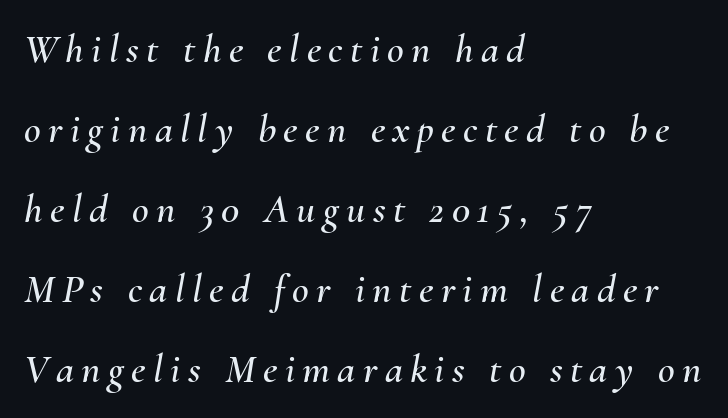
The image shows 41 px text type, italic (leaning right); set left-aligned, loose line spacing (1.95x), not underlined; medium stroke contrast and a small x-height.
